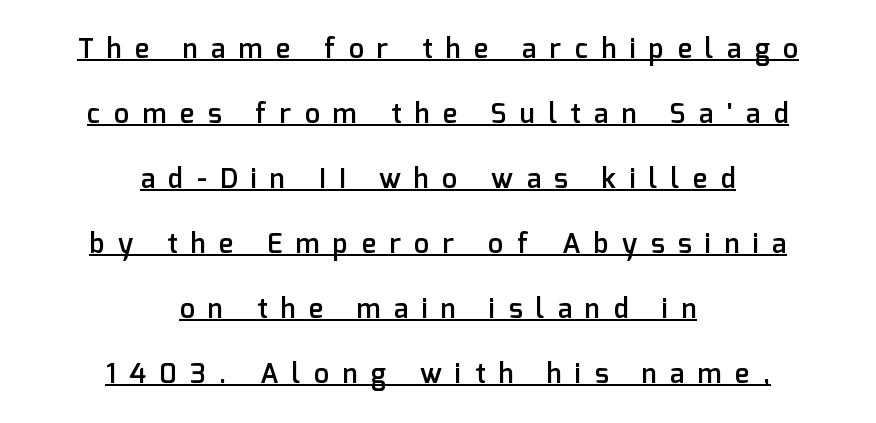
Q: Is the text bold? A: Semi-bold.
Q: Is the text italic (slanted)? A: No, it is upright.
Q: Is the text underlined? A: Yes.
Q: How is the paragraph aligned? A: Centered.
Q: Is the spacing between letters normal or unusually wide? A: Unusually wide.
Q: Is the spacing between lines tight, normal or loose? A: Loose.
